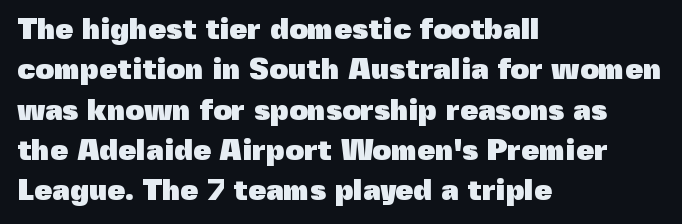
{"serif": "no", "italic": "no", "bold": "yes", "weight": "heavy", "width": "normal", "x_height": "medium", "monospaced": "no", "underline": "no", "align": "left", "line_spacing": "normal", "line_spacing_ratio": 1.39, "letter_spacing": "normal", "letter_spacing_em": 0.0, "glyph_px": 29}
